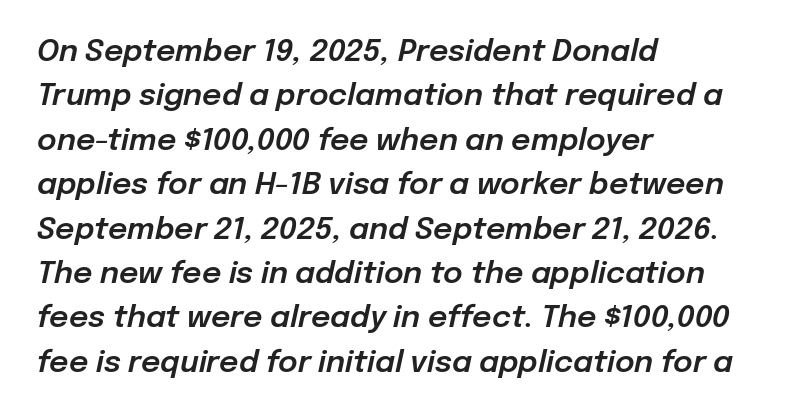
The image shows 30 px text type, italic (leaning right); set left-aligned, normal line spacing (1.48x), normal letter spacing, not underlined; low stroke contrast and a medium x-height.
